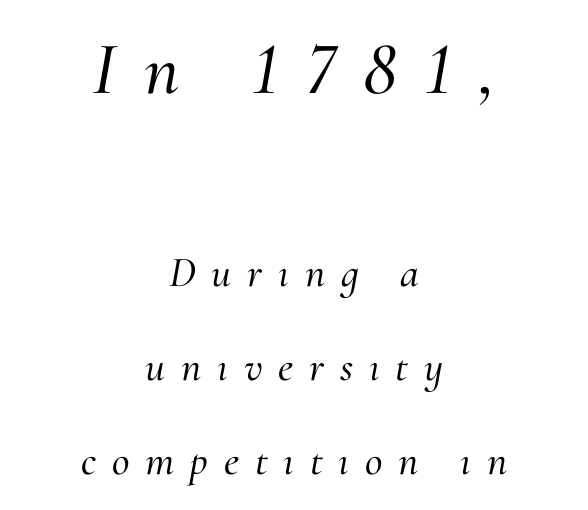
The image shows 75 px serif type, italic (leaning right); set centered, loose line spacing (2.18x), unusually wide letter spacing (+0.37 em), not underlined; the first (top) block is 1.74x larger; medium stroke contrast and a small x-height.
